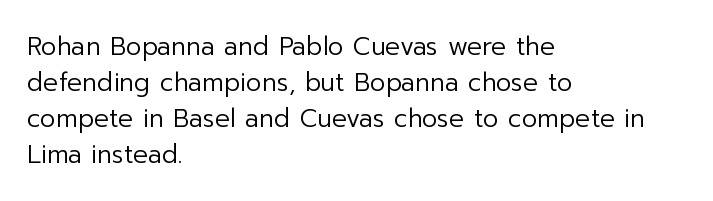
The rendering anchors every line to the left-hand side. Words appear dense and cohesive because spacing is normal. Does the leading feel generous? No, just average. A quiet, ordinary-to-light weight characterises the typeface.
